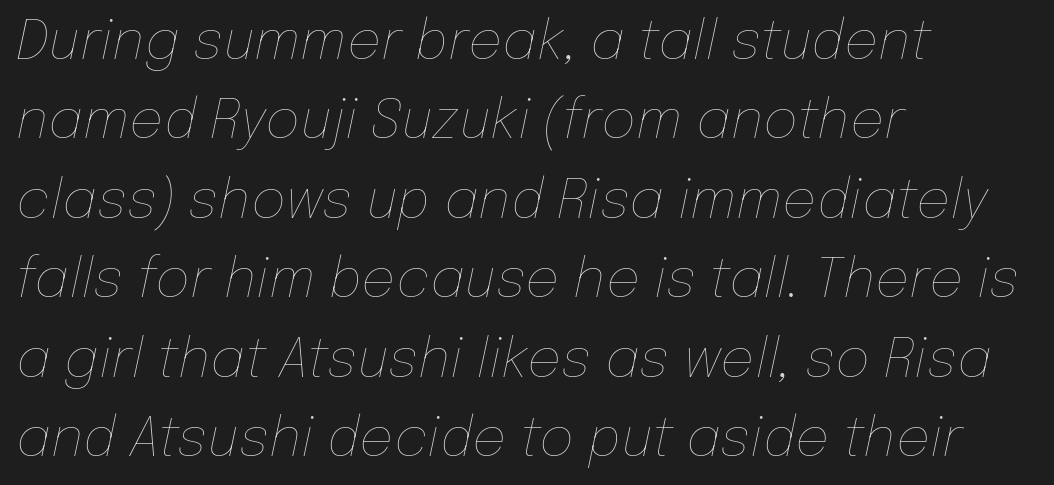
The image shows 54 px thin type, italic (leaning right); set left-aligned, normal line spacing (1.47x), normal letter spacing, not underlined; low stroke contrast and a medium x-height.
